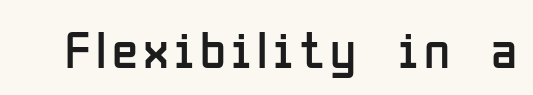
The image shows 53 px regular-weight, condensed sans-serif type, upright; set not underlined; low stroke contrast and a medium x-height.
